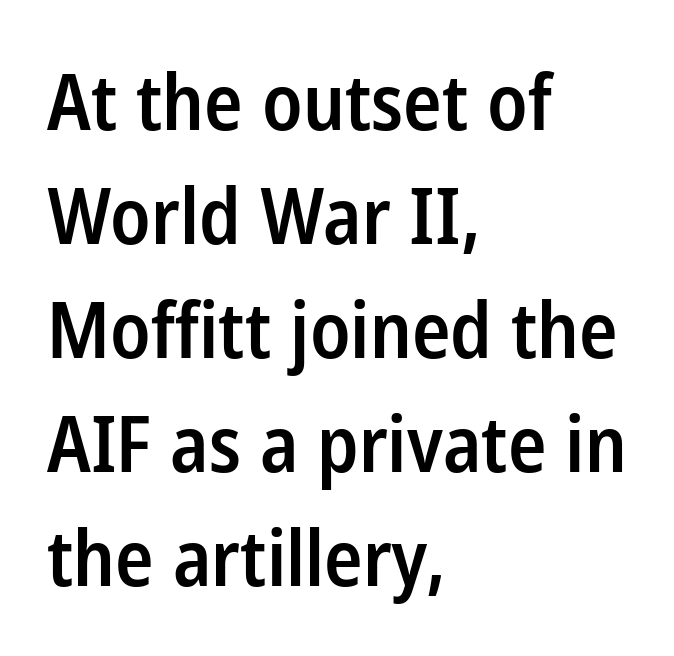
The image shows 77 px semibold, condensed sans-serif type, upright; set left-aligned, normal line spacing (1.48x), normal letter spacing, not underlined; low stroke contrast and a medium x-height.
